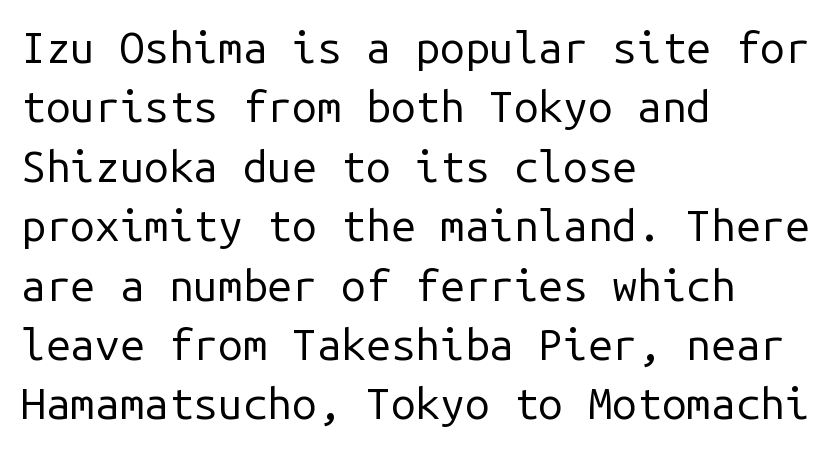
Q: Is the text bold? A: No.
Q: Is the text italic (slanted)? A: No, it is upright.
Q: Is the typeface a serif or a sans-serif typeface? A: Sans-serif.
Q: Is the text underlined? A: No.
Q: How is the paragraph aligned? A: Left-aligned.
Q: Is the spacing between letters normal or unusually wide? A: Normal.
Q: Is the spacing between lines tight, normal or loose? A: Normal.
Q: Width (condensed, normal, or wide)? A: Normal.
Q: Stroke contrast? A: Low.
Q: x-height? A: Medium.
Q: Monospaced? A: Yes.
